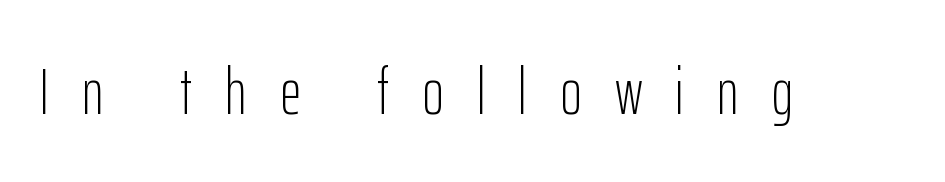
Q: Is the text bold? A: No.
Q: Is the text italic (slanted)? A: No, it is upright.
Q: Is the typeface a serif or a sans-serif typeface? A: Sans-serif.
Q: Is the text underlined? A: No.
Q: Is the spacing between letters normal or unusually wide? A: Unusually wide.
Q: Width (condensed, normal, or wide)? A: Condensed.
Q: Stroke contrast? A: Low.
Q: x-height? A: Medium.
Q: Monospaced? A: No.
